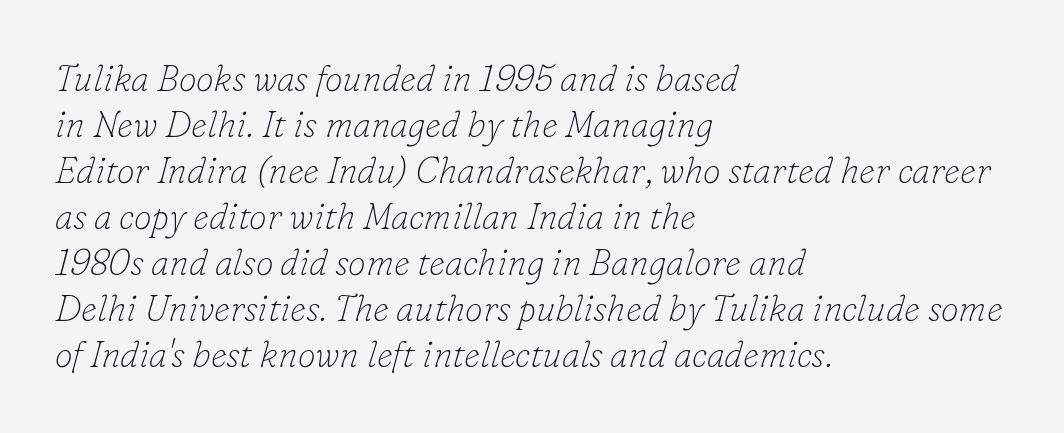
In terms of posture, this sample is oblique. This sample keeps an unexceptional amount of space between lines. Letters rest on an invisible, unmarked baseline. Unlike a clean sans, this face finishes its strokes with serifs. Character widths vary here, with narrow letters taking less room than wide ones.
